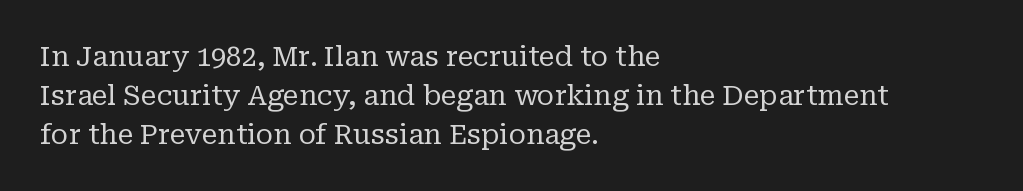
Q: Is the text bold? A: No.
Q: Is the text italic (slanted)? A: No, it is upright.
Q: Is the text underlined? A: No.
Q: How is the paragraph aligned? A: Left-aligned.
Q: Is the spacing between letters normal or unusually wide? A: Normal.
Q: Is the spacing between lines tight, normal or loose? A: Normal.
